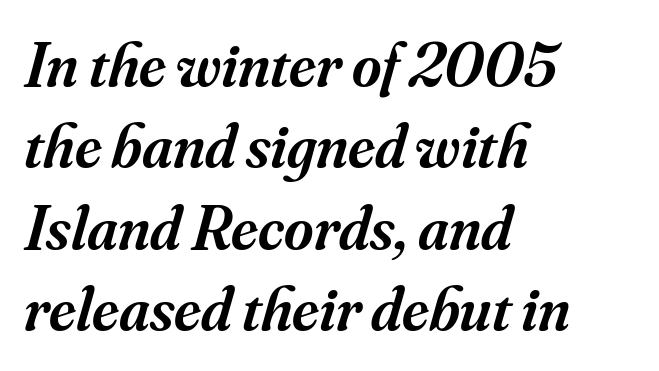
Is the block centered? No — it sits flush against the left margin. Observe the lean: these are italic letterforms. Rule under the text: the space is simply empty. Does the weight exceed regular? Yes, but only to semibold. Do the characters align in a grid? No, the font is proportional.
